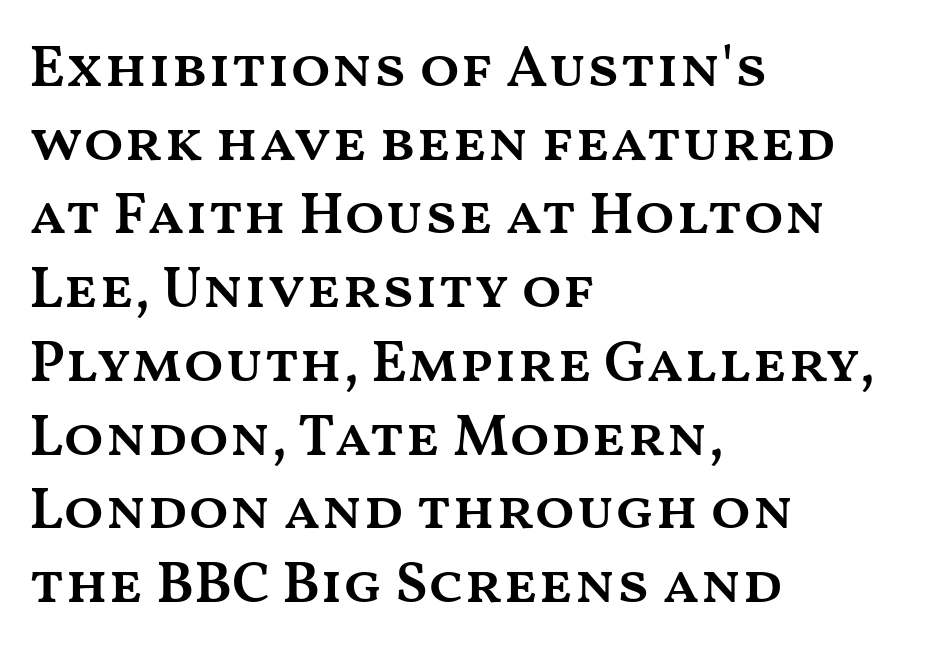
One-word summary of the alignment: left. Each glyph is drawn with semibold strokes, heavier than normal yet not fully bold. Bare-footed words on every line. These lines are rendered in a variable-pitch font.
